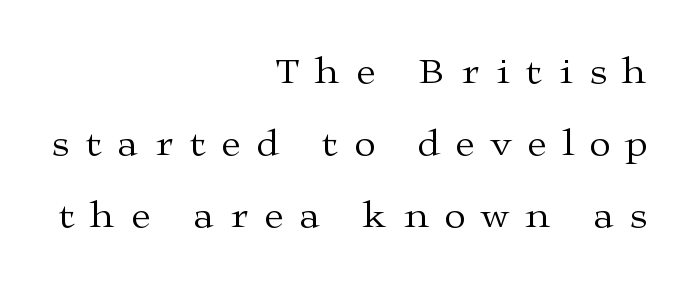
The image shows 38 px regular-weight, wide serif type, upright; set right-aligned, line spacing 1.89x, unusually wide letter spacing (+0.44 em), not underlined; medium stroke contrast and a medium x-height.
